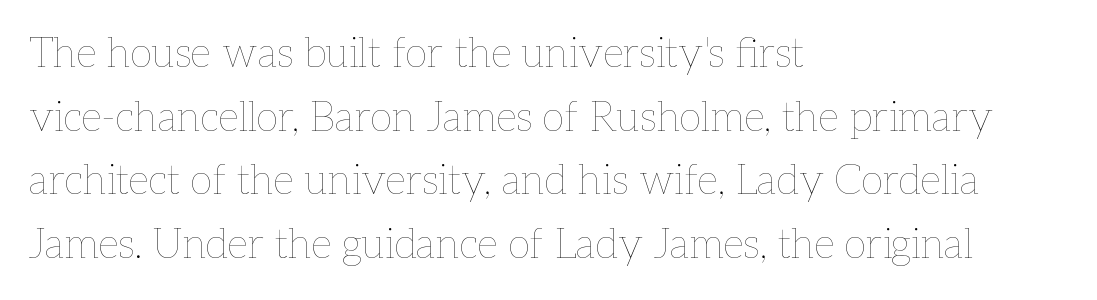
Q: Is the text bold? A: No.
Q: Is the text italic (slanted)? A: No, it is upright.
Q: Is the text underlined? A: No.
Q: How is the paragraph aligned? A: Left-aligned.
Q: Is the spacing between letters normal or unusually wide? A: Normal.
Q: Is the spacing between lines tight, normal or loose? A: Normal.
Q: Width (condensed, normal, or wide)? A: Normal.
Q: Stroke contrast? A: Low.
Q: x-height? A: Medium.
Q: Monospaced? A: No.
